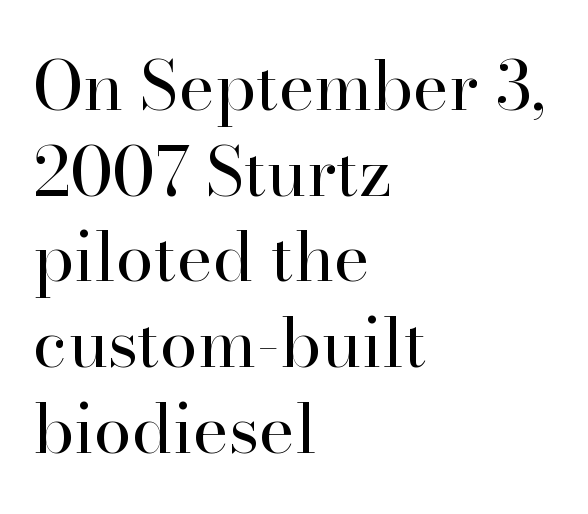
Q: Is the text bold? A: No.
Q: Is the text italic (slanted)? A: No, it is upright.
Q: Is the typeface a serif or a sans-serif typeface? A: Serif.
Q: Is the text underlined? A: No.
Q: How is the paragraph aligned? A: Left-aligned.
Q: Is the spacing between letters normal or unusually wide? A: Normal.
Q: Is the spacing between lines tight, normal or loose? A: Normal.
Q: Width (condensed, normal, or wide)? A: Normal.
Q: Stroke contrast? A: High.
Q: x-height? A: Small.
Q: Monospaced? A: No.
